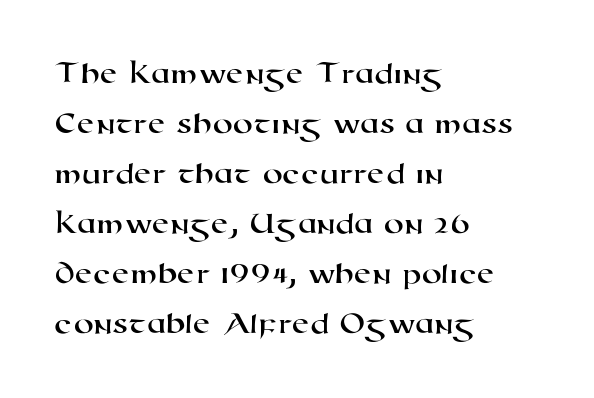
{"serif": "no", "width": "wide", "stroke_contrast": "high", "x_height": "medium", "monospaced": "no", "underline": "no", "align": "left", "line_spacing": "normal", "line_spacing_ratio": 1.56, "letter_spacing": "normal", "letter_spacing_em": 0.0, "glyph_px": 32}
